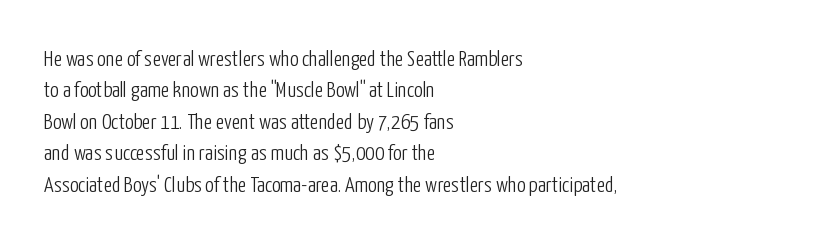
The line-height multiplier appears to be the usual default. The ragged edge is on the right, which tells us the setting is flush left. A typesetter would mark this as roman, not italic. This sample uses plain, unmodified letter spacing. No letter is thick-stroked: the sample isn't bold.
